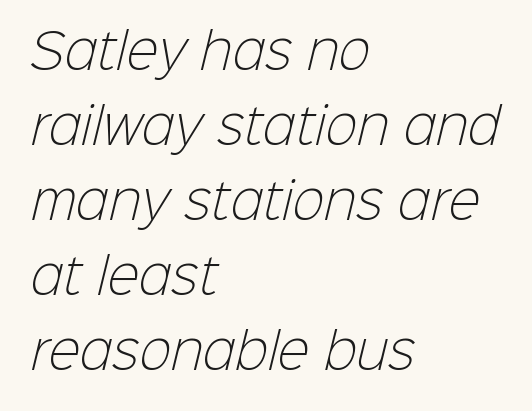
Q: Is the text bold? A: No.
Q: Is the typeface a serif or a sans-serif typeface? A: Sans-serif.
Q: Is the text underlined? A: No.
Q: How is the paragraph aligned? A: Left-aligned.
Q: Is the spacing between letters normal or unusually wide? A: Normal.
Q: Is the spacing between lines tight, normal or loose? A: Normal.
Q: Width (condensed, normal, or wide)? A: Normal.
Q: Stroke contrast? A: Low.
Q: x-height? A: Medium.
Q: Monospaced? A: No.
